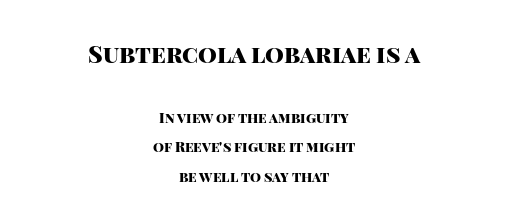
{"italic": "no", "bold": "yes", "underline": "no", "align": "center", "line_spacing": "loose", "line_spacing_ratio": 2.11, "letter_spacing": "normal", "letter_spacing_em": 0.0, "larger_block": "first", "size_ratio": 1.71, "glyph_px": 24}
